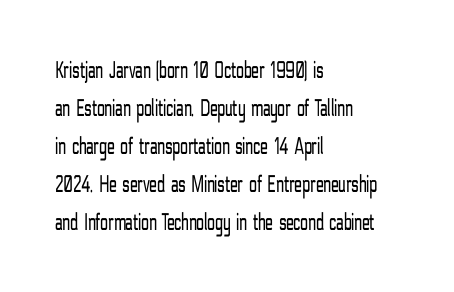
Q: Is the text bold? A: No.
Q: Is the text italic (slanted)? A: No, it is upright.
Q: Is the text underlined? A: No.
Q: How is the paragraph aligned? A: Left-aligned.
Q: Is the spacing between letters normal or unusually wide? A: Normal.
Q: Is the spacing between lines tight, normal or loose? A: Normal.
